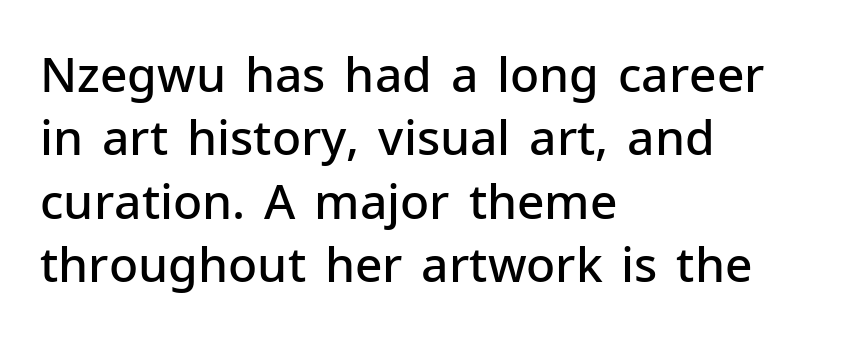
{"serif": "no", "italic": "no", "bold": "semi", "weight": "semibold", "width": "normal", "stroke_contrast": "low", "x_height": "medium", "monospaced": "no", "underline": "no", "align": "left", "line_spacing": "normal", "line_spacing_ratio": 1.32, "letter_spacing": "normal", "letter_spacing_em": 0.0, "glyph_px": 48}
